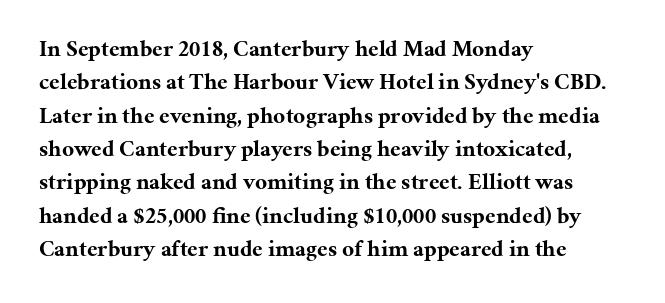
{"italic": "no", "bold": "yes", "underline": "no", "align": "left", "line_spacing": "normal", "line_spacing_ratio": 1.45, "letter_spacing": "normal", "letter_spacing_em": 0.0, "glyph_px": 23}
